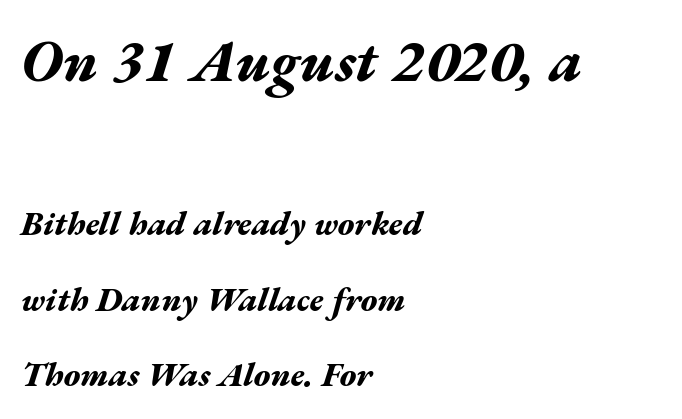
Q: Is the text bold? A: Yes.
Q: Is the text italic (slanted)? A: Yes, it leans right by about 17 degrees.
Q: Is the text underlined? A: No.
Q: How is the paragraph aligned? A: Left-aligned.
Q: Is the spacing between letters normal or unusually wide? A: Normal.
Q: Is the spacing between lines tight, normal or loose? A: Loose.
Q: Which block of text is set in a larger size, the first (top) or the second (bottom)? A: The first (top) one.
Q: Width (condensed, normal, or wide)? A: Wide.
Q: Stroke contrast? A: Medium.
Q: x-height? A: Medium.
Q: Monospaced? A: No.
